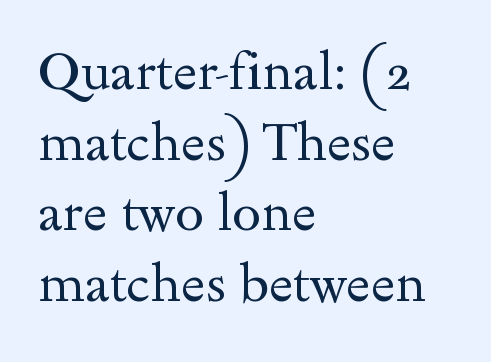
The weight tops out at a normal text grade. The foot of each line stays bare and open. These lines are rendered in a variable-pitch font. Ascenders rise straight up at ninety degrees. The letterforms sit shoulder to shoulder at normal distance.
